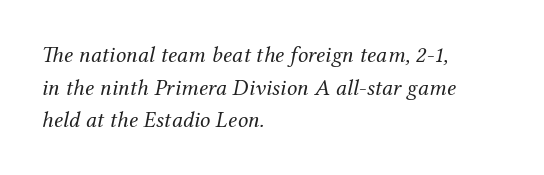
Q: Is the text bold? A: No.
Q: Is the text italic (slanted)? A: Yes, it leans right by about 12 degrees.
Q: Is the text underlined? A: No.
Q: How is the paragraph aligned? A: Left-aligned.
Q: Is the spacing between letters normal or unusually wide? A: Normal.
Q: Is the spacing between lines tight, normal or loose? A: Normal.
